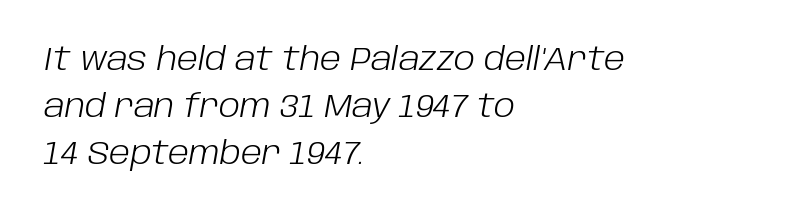
Q: Is the text bold? A: No.
Q: Is the text italic (slanted)? A: Yes, it leans right by about 10 degrees.
Q: Is the text underlined? A: No.
Q: How is the paragraph aligned? A: Left-aligned.
Q: Is the spacing between letters normal or unusually wide? A: Normal.
Q: Is the spacing between lines tight, normal or loose? A: Normal.
Q: Width (condensed, normal, or wide)? A: Normal.
Q: Stroke contrast? A: Low.
Q: x-height? A: Large.
Q: Monospaced? A: No.
